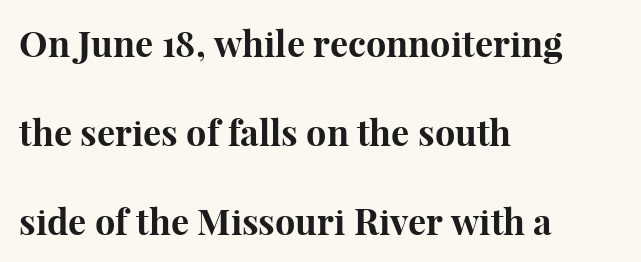
A classic flush-left, rag-right setting is used for this passage. Between one letter and the next there's only the usual sliver of space. In terms of weight, the rendering is a true, heavy bold. The lines are spread far apart with generous leading. The string is rendered with underlining switched off. A typesetter would mark this as roman, not italic.
